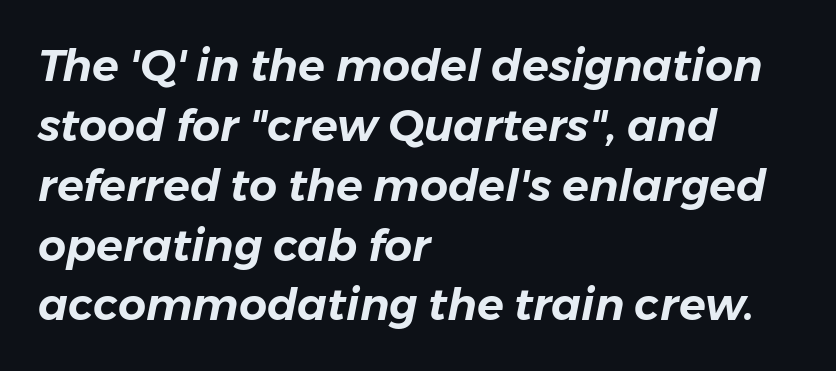
Q: Is the text italic (slanted)? A: Yes, it leans right by about 11 degrees.
Q: Is the text underlined? A: No.
Q: How is the paragraph aligned? A: Left-aligned.
Q: Is the spacing between letters normal or unusually wide? A: Normal.
Q: Is the spacing between lines tight, normal or loose? A: Normal.
Q: Width (condensed, normal, or wide)? A: Normal.
Q: Stroke contrast? A: Low.
Q: x-height? A: Medium.
Q: Monospaced? A: No.
